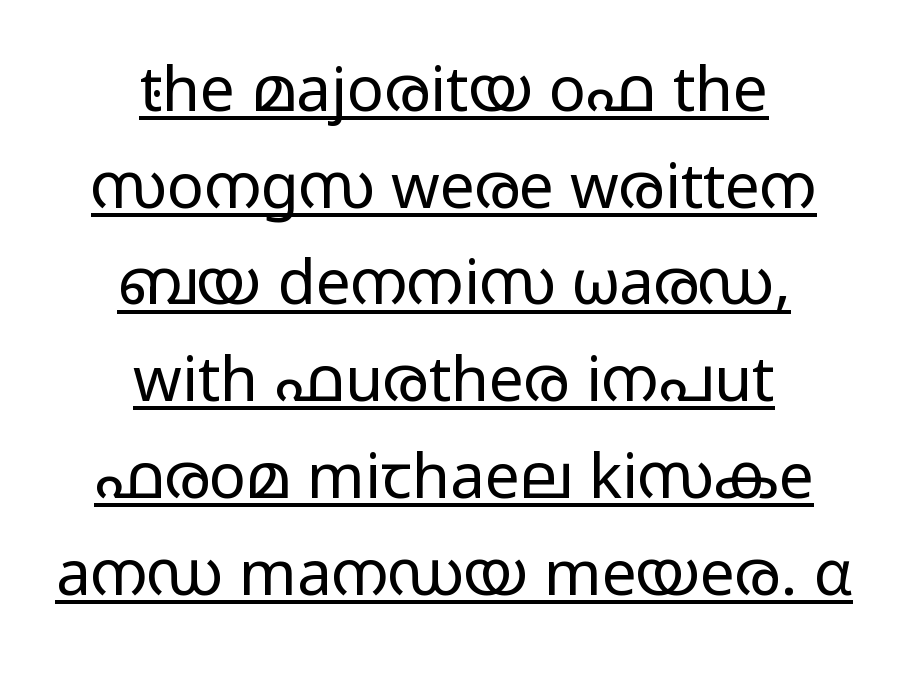
Q: Is the text bold? A: No.
Q: Is the text italic (slanted)? A: No, it is upright.
Q: Is the typeface a serif or a sans-serif typeface? A: Sans-serif.
Q: Is the text underlined? A: Yes.
Q: How is the paragraph aligned? A: Centered.
Q: Is the spacing between letters normal or unusually wide? A: Normal.
Q: Is the spacing between lines tight, normal or loose? A: Normal.
Q: Width (condensed, normal, or wide)? A: Wide.
Q: Stroke contrast? A: Low.
Q: x-height? A: Medium.
Q: Monospaced? A: No.
